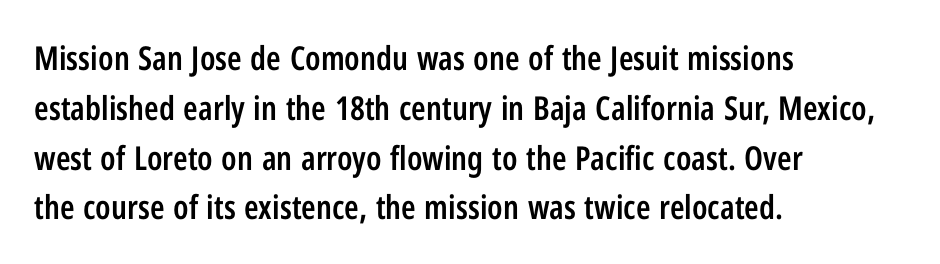
The image shows 33 px semibold, condensed sans-serif type, upright; set left-aligned, normal line spacing (1.51x), normal letter spacing, not underlined; low stroke contrast and a medium x-height.
